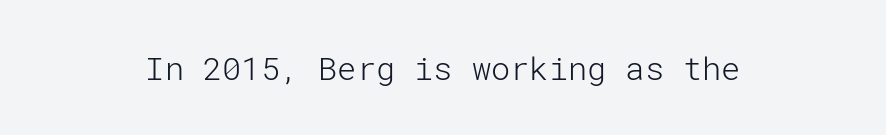
Q: Is the text bold? A: No.
Q: Is the text italic (slanted)? A: No, it is upright.
Q: Is the typeface a serif or a sans-serif typeface? A: Sans-serif.
Q: Is the text underlined? A: No.
Q: How is the paragraph aligned? A: Centered.
Q: Is the spacing between letters normal or unusually wide? A: Normal.
Q: Width (condensed, normal, or wide)? A: Normal.
Q: Stroke contrast? A: Low.
Q: x-height? A: Medium.
